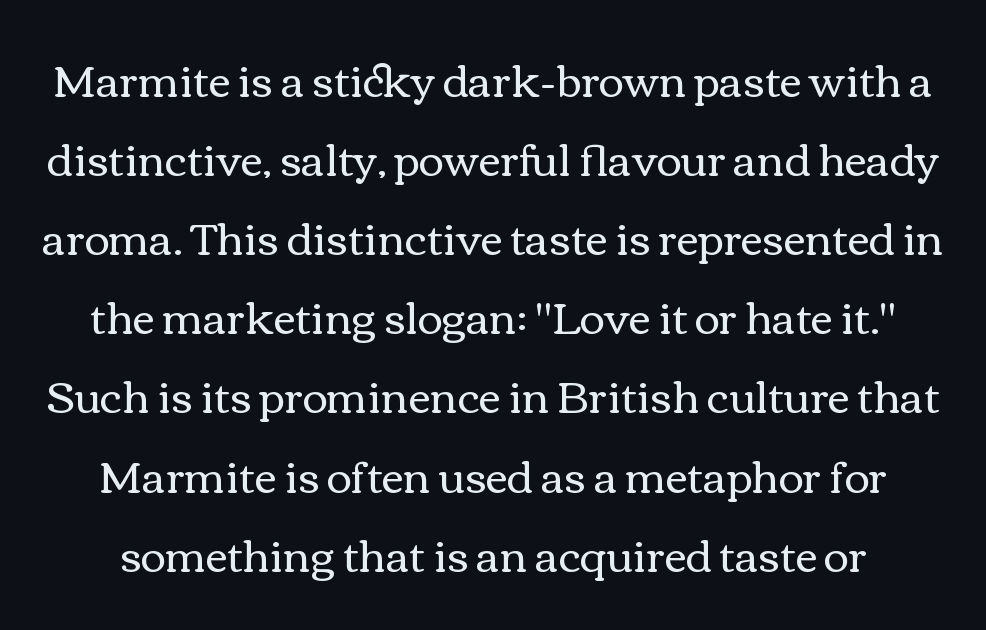
Proportional: the letters do not fall into vertical columns. Unlike italic type, these characters show no tilt at all. Observe the ordinary spacing: letters are neighbours, not strangers. Weight: not bold — regular or lighter. The words here are not underlined.
